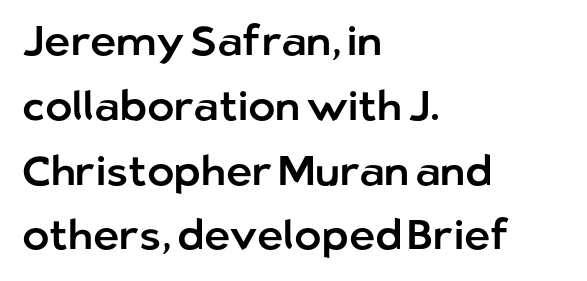
The image shows 41 px sans-serif type, upright; set left-aligned, normal line spacing (1.58x), normal letter spacing, not underlined; low stroke contrast and a medium x-height.
